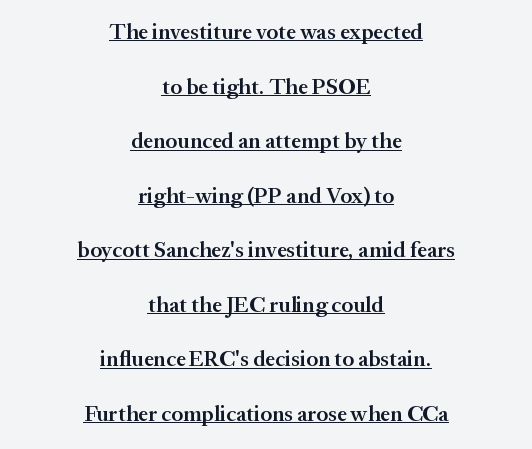
Q: Is the text bold? A: Semi-bold.
Q: Is the text italic (slanted)? A: No, it is upright.
Q: Is the text underlined? A: Yes.
Q: How is the paragraph aligned? A: Centered.
Q: Is the spacing between letters normal or unusually wide? A: Normal.
Q: Is the spacing between lines tight, normal or loose? A: Loose.
